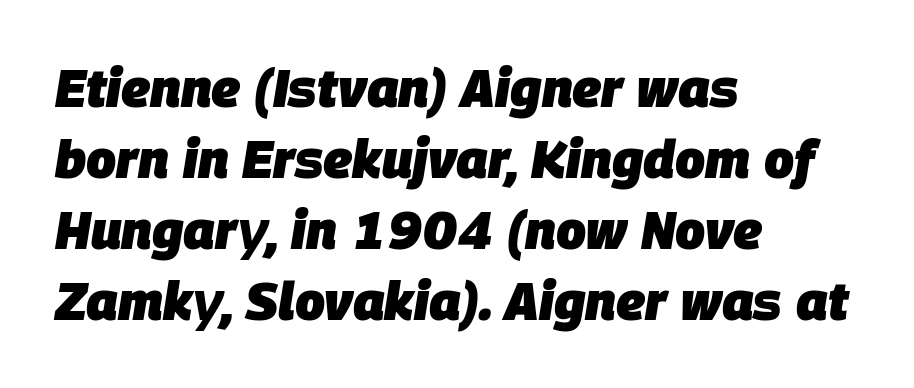
{"italic": "yes", "lean": "right", "slant_degrees": 9, "bold": "yes", "weight": "heavy", "width": "normal", "stroke_contrast": "low", "x_height": "large", "monospaced": "no", "underline": "no", "align": "left", "line_spacing": "normal", "line_spacing_ratio": 1.34, "letter_spacing": "normal", "letter_spacing_em": 0.0, "glyph_px": 53}
